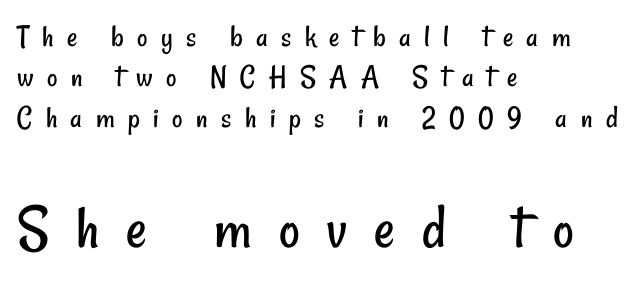
The image shows 64 px regular-weight, condensed sans-serif type; set left-aligned, normal line spacing (1.26x), unusually wide letter spacing (+0.42 em), not underlined; the second (bottom) block is 2.0x larger; low stroke contrast and a small x-height.
